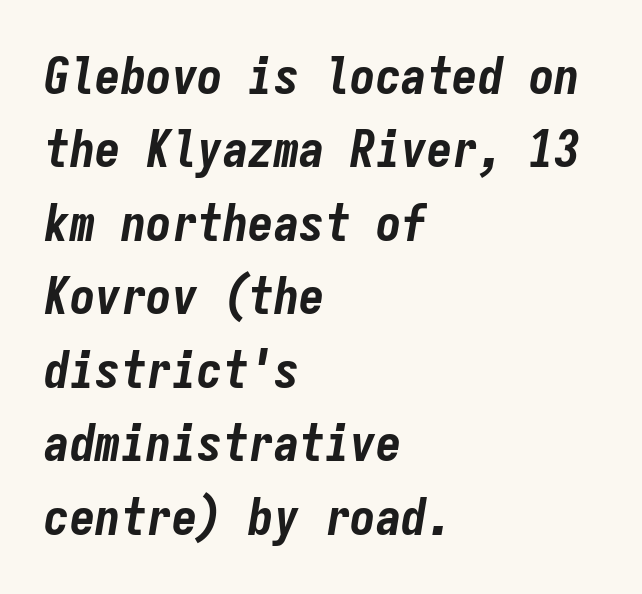
The axis of the letterforms is tilted away from vertical. The block of text has a typical density, with ordinary space between rows. Between one letter and the next there's only the usual sliver of space. The passage shown is typed in a monospace face where columns stay perfectly aligned. Notice how the passage keeps a crisp vertical edge on the left only.
